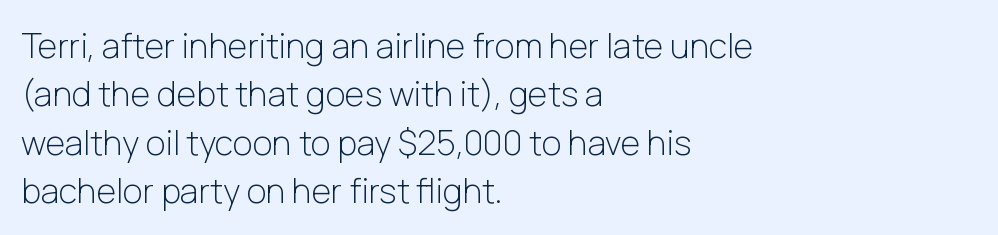
The letters advance in unequal steps, a hallmark of proportional type. Nope, no serifs anywhere on these letters. The letters sit at their default tracking, neither squeezed nor spread. Visually the block forms a straight wall on the left and a jagged coastline on the right. No italicization has been applied; the sample stays upright.
